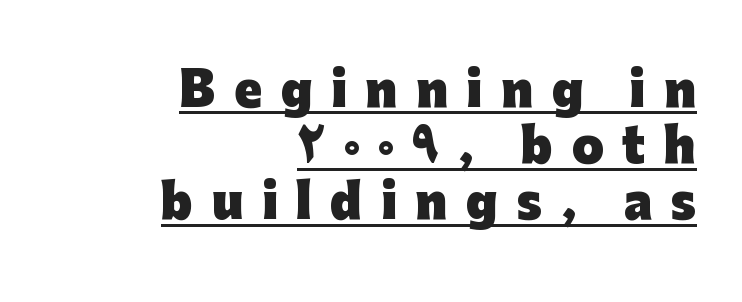
The tracking jumps out immediately: characters are airy and widely separated. What decoration does the sample have? An underline. These lines are rendered in a variable-pitch font. The lines in this sample share a right terminus and differ only in where they begin.
